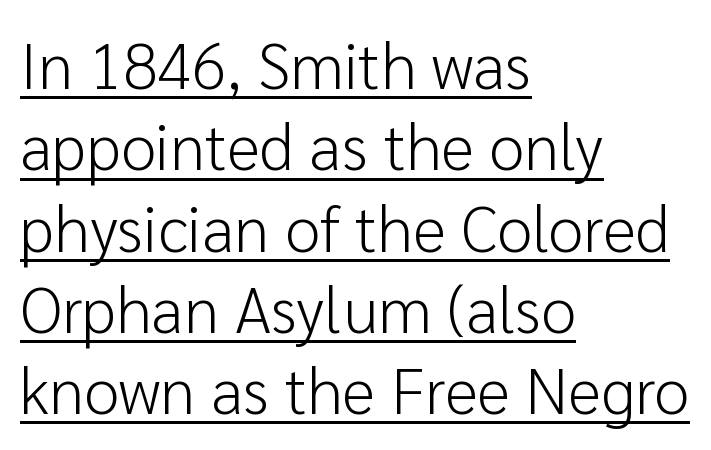
The image shows 64 px light sans-serif type, upright; set left-aligned, normal line spacing (1.27x), normal letter spacing, underlined; low stroke contrast and a medium x-height.
